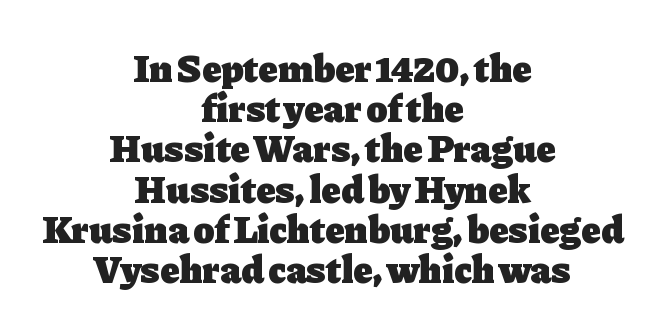
{"serif": "yes", "italic": "no", "bold": "yes", "weight": "heavy", "width": "normal", "stroke_contrast": "low", "x_height": "medium", "monospaced": "no", "underline": "no", "align": "center", "line_spacing": "tight", "line_spacing_ratio": 1.03, "letter_spacing": "normal", "letter_spacing_em": 0.0, "glyph_px": 39}
